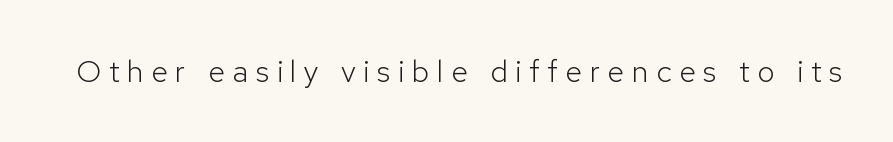
Q: Is the text bold? A: No.
Q: Is the text italic (slanted)? A: No, it is upright.
Q: Is the typeface a serif or a sans-serif typeface? A: Sans-serif.
Q: Is the text underlined? A: No.
Q: Is the spacing between letters normal or unusually wide? A: Unusually wide.
Q: Width (condensed, normal, or wide)? A: Normal.
Q: Stroke contrast? A: Low.
Q: x-height? A: Medium.
Q: Monospaced? A: No.
